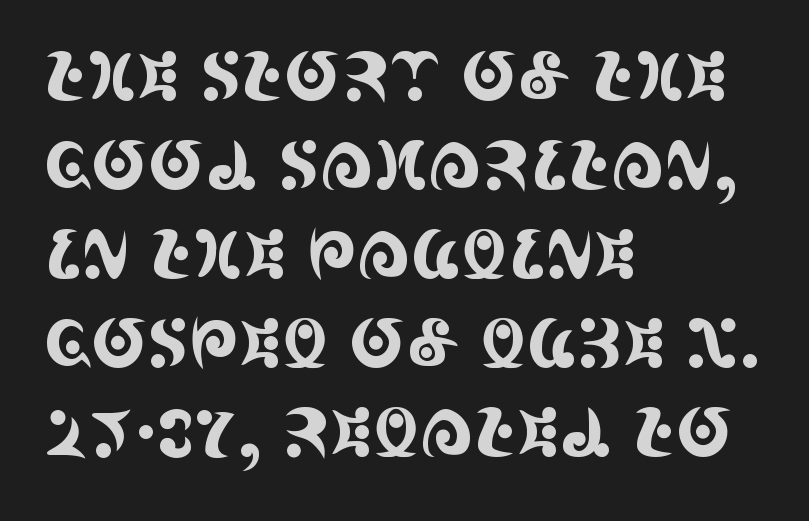
{"serif": "yes", "italic": "no", "width": "condensed", "x_height": "large", "monospaced": "no", "underline": "no", "align": "left", "line_spacing": "normal", "line_spacing_ratio": 1.33, "letter_spacing": "normal", "letter_spacing_em": 0.0, "glyph_px": 67}
